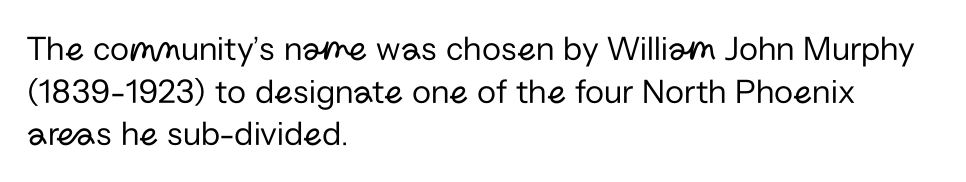
A classic flush-left, rag-right setting is used for this passage. Students, note that the glyphs here touch the page at normal intervals. The rendering uses natural spacing where letterforms have individual widths. Check under the words: just untouched page.
